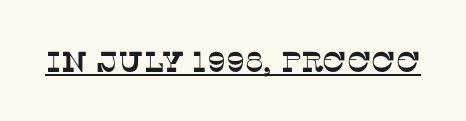
The image shows 29 px serif type; set normal letter spacing, underlined; low stroke contrast and a large x-height.
